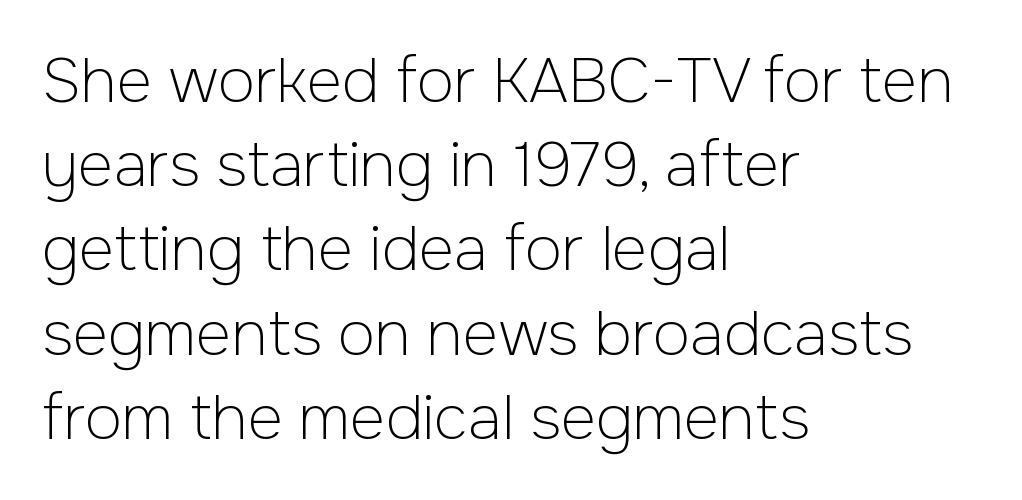
Q: Is the text bold? A: No.
Q: Is the text italic (slanted)? A: No, it is upright.
Q: Is the typeface a serif or a sans-serif typeface? A: Sans-serif.
Q: Is the text underlined? A: No.
Q: How is the paragraph aligned? A: Left-aligned.
Q: Is the spacing between letters normal or unusually wide? A: Normal.
Q: Is the spacing between lines tight, normal or loose? A: Normal.
Q: Width (condensed, normal, or wide)? A: Normal.
Q: Stroke contrast? A: Low.
Q: x-height? A: Medium.
Q: Monospaced? A: No.
